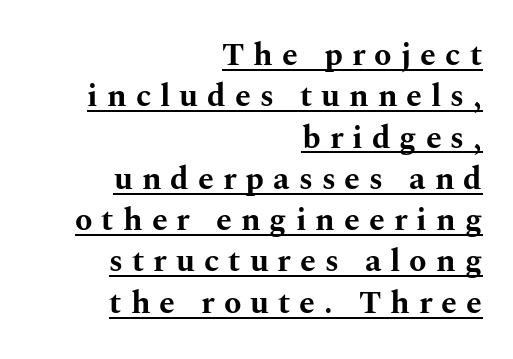
The image shows 32 px bold, wide serif type, upright; set right-aligned, normal line spacing (1.29x), unusually wide letter spacing (+0.28 em), underlined; medium stroke contrast and a medium x-height.
